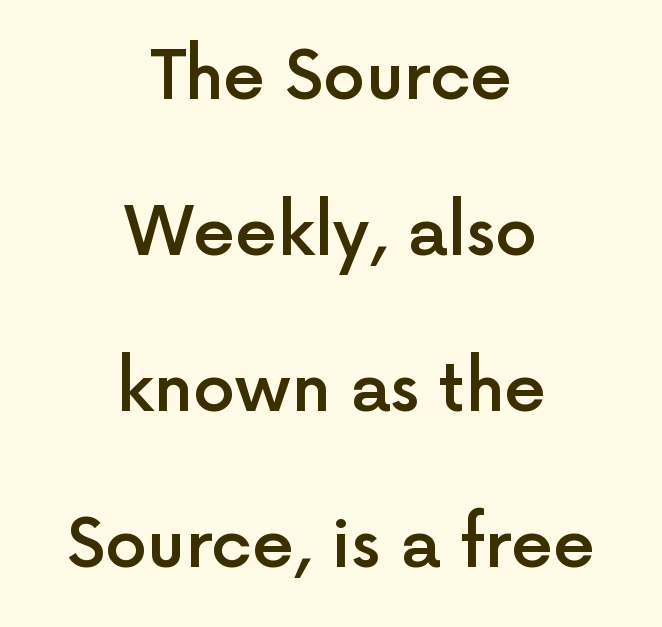
The image shows 67 px semibold sans-serif type, upright; set centered, loose line spacing (2.33x), normal letter spacing, not underlined; a medium x-height.
